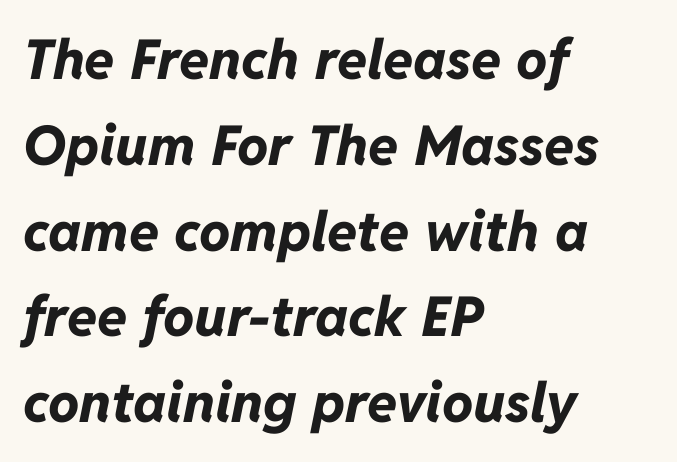
{"italic": "yes", "lean": "right", "slant_degrees": 11, "bold": "yes", "weight": "bold", "width": "normal", "stroke_contrast": "low", "x_height": "medium", "monospaced": "no", "underline": "no", "align": "left", "line_spacing": "normal", "line_spacing_ratio": 1.56, "letter_spacing": "normal", "letter_spacing_em": 0.0, "glyph_px": 55}
